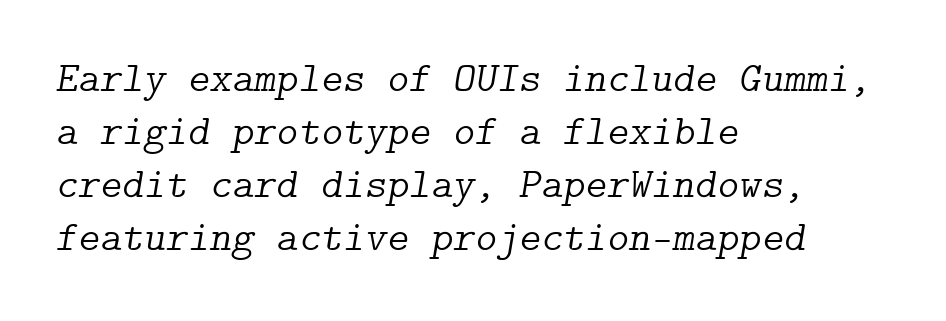
Q: Is the text bold? A: No.
Q: Is the text italic (slanted)? A: Yes, it leans right by about 9 degrees.
Q: Is the typeface a serif or a sans-serif typeface? A: Serif.
Q: Is the text underlined? A: No.
Q: How is the paragraph aligned? A: Left-aligned.
Q: Is the spacing between letters normal or unusually wide? A: Normal.
Q: Is the spacing between lines tight, normal or loose? A: Normal.
Q: Width (condensed, normal, or wide)? A: Normal.
Q: Stroke contrast? A: Low.
Q: x-height? A: Medium.
